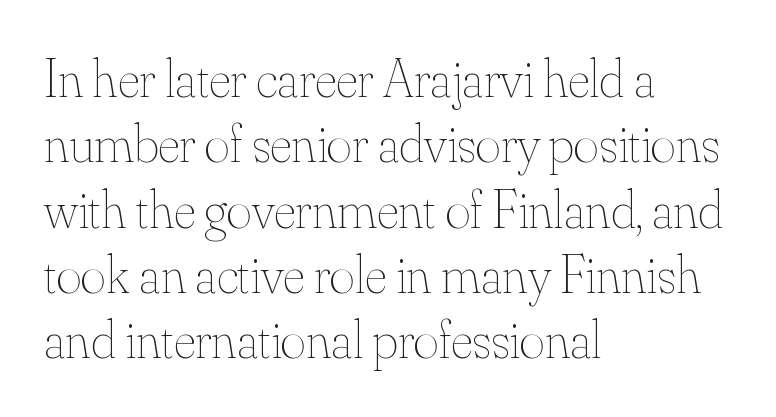
Q: Is the text bold? A: No.
Q: Is the text italic (slanted)? A: No, it is upright.
Q: Is the text underlined? A: No.
Q: How is the paragraph aligned? A: Left-aligned.
Q: Is the spacing between letters normal or unusually wide? A: Normal.
Q: Width (condensed, normal, or wide)? A: Normal.
Q: Stroke contrast? A: Medium.
Q: x-height? A: Small.
Q: Monospaced? A: No.
